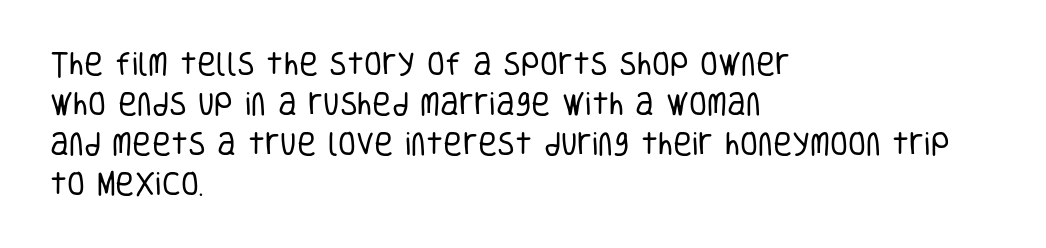
Descender tails drop into unmarked territory. Stroke mass is kept to a normal reading level or below. Default kerning and tracking; the words read as compact shapes. Teacher's note: observe the even left margin — that is flush-left alignment.
